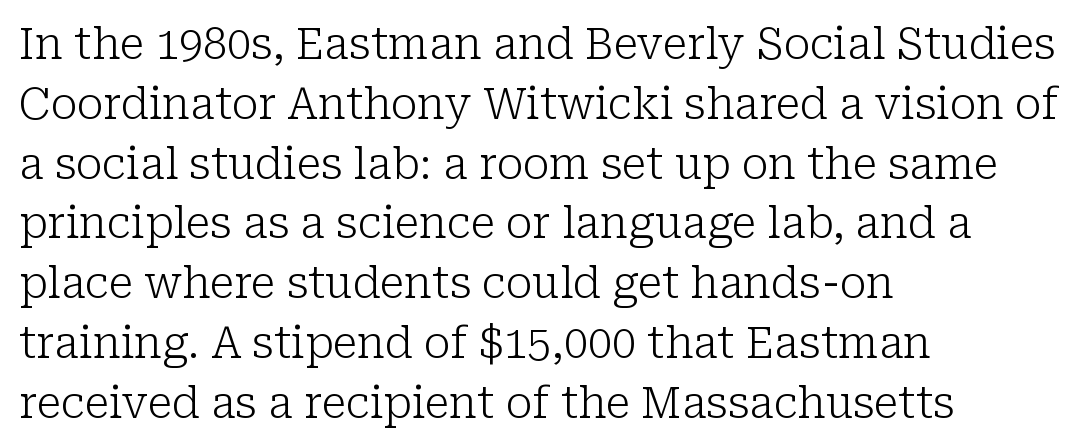
Q: Is the text bold? A: No.
Q: Is the text italic (slanted)? A: No, it is upright.
Q: Is the typeface a serif or a sans-serif typeface? A: Serif.
Q: Is the text underlined? A: No.
Q: How is the paragraph aligned? A: Left-aligned.
Q: Is the spacing between letters normal or unusually wide? A: Normal.
Q: Is the spacing between lines tight, normal or loose? A: Normal.
Q: Width (condensed, normal, or wide)? A: Normal.
Q: Stroke contrast? A: Low.
Q: x-height? A: Medium.
Q: Monospaced? A: No.
